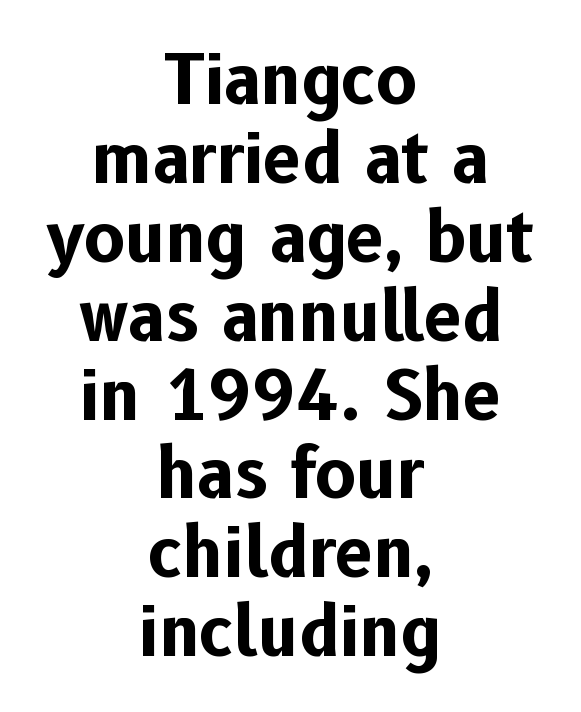
The image shows 68 px bold sans-serif type, upright; set centered, line spacing 1.16x, normal letter spacing, not underlined; low stroke contrast and a medium x-height.
